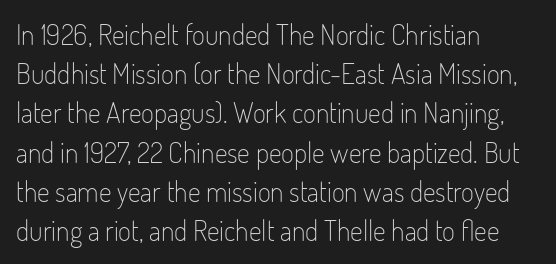
Q: Is the text bold? A: No.
Q: Is the text italic (slanted)? A: No, it is upright.
Q: Is the typeface a serif or a sans-serif typeface? A: Sans-serif.
Q: Is the text underlined? A: No.
Q: How is the paragraph aligned? A: Left-aligned.
Q: Is the spacing between letters normal or unusually wide? A: Normal.
Q: Is the spacing between lines tight, normal or loose? A: Normal.
Q: Width (condensed, normal, or wide)? A: Condensed.
Q: Stroke contrast? A: Low.
Q: x-height? A: Small.
Q: Monospaced? A: No.
